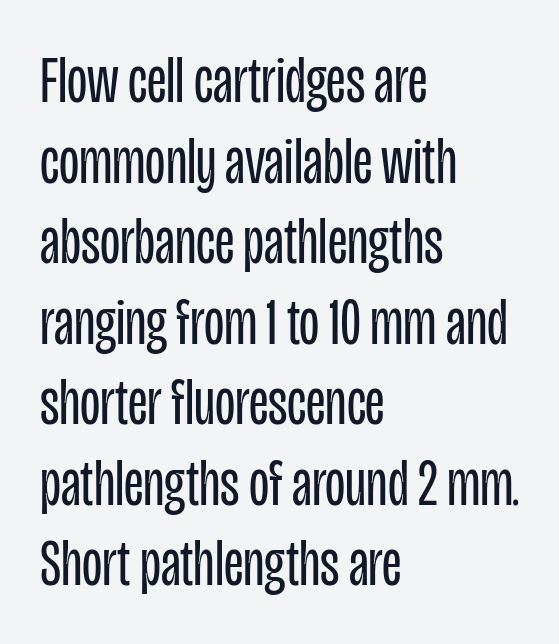
Quick note: not italic, upright. A sans-serif font was chosen for this passage. Caption: standard tracking, unaltered. Note the varied advance widths — an 'i' is clearly narrower than an 'm'. Plain, unruled lines of type. Is this a heavy cut? Hardly; it is regular or lighter.
